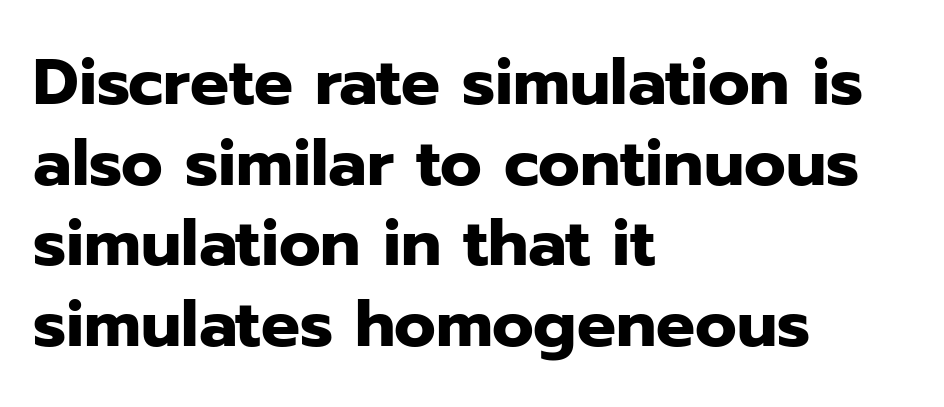
Q: Is the text bold? A: Yes.
Q: Is the text italic (slanted)? A: No, it is upright.
Q: Is the typeface a serif or a sans-serif typeface? A: Sans-serif.
Q: Is the text underlined? A: No.
Q: How is the paragraph aligned? A: Left-aligned.
Q: Is the spacing between letters normal or unusually wide? A: Normal.
Q: Width (condensed, normal, or wide)? A: Normal.
Q: Stroke contrast? A: Low.
Q: x-height? A: Medium.
Q: Monospaced? A: No.
